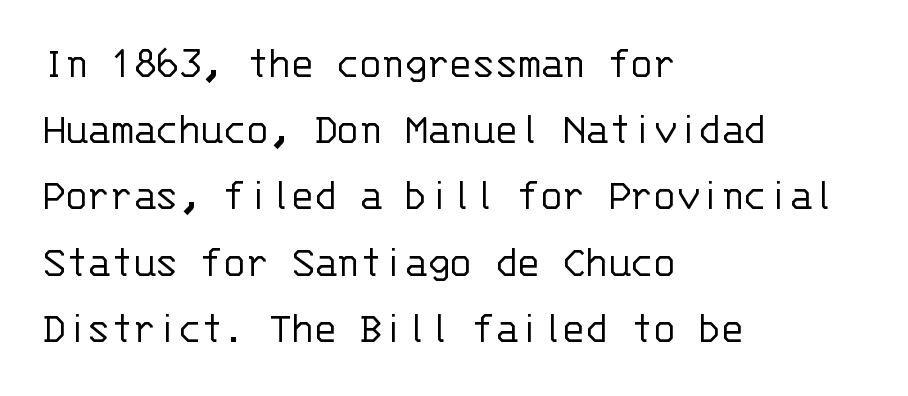
To sum up the face: it is a sans, with no serifs. Line spacing here is normal. Is the letter spacing exaggerated? No — it looks like the ordinary default. Layout note: lines flush left. Spacing verdict: monospaced, one width for all characters. Plain, unruled lines of type.
